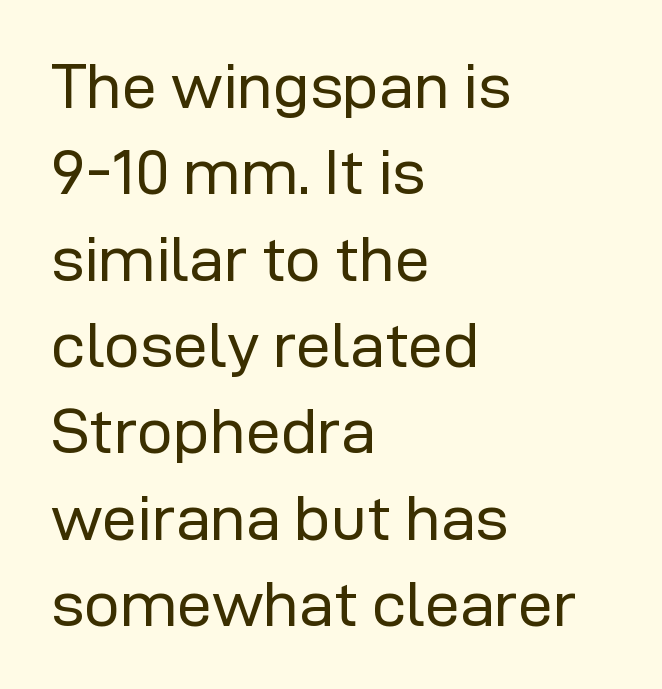
Is there much room between lines? A standard amount, neither cramped nor airy. Typeset ragged right — the left edge is the straight one. Descenders hang freely into open space. In terms of letterspacing, this is plain default setting. Spacing verdict: proportional, widths tailored to each character. The face looks like a standard text weight, possibly lighter.
